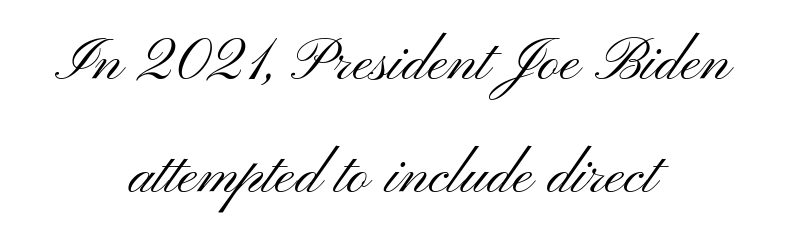
The image shows 59 px light, wide sans-serif type; set centered, loose line spacing (1.91x), normal letter spacing, not underlined; medium stroke contrast and a small x-height.
